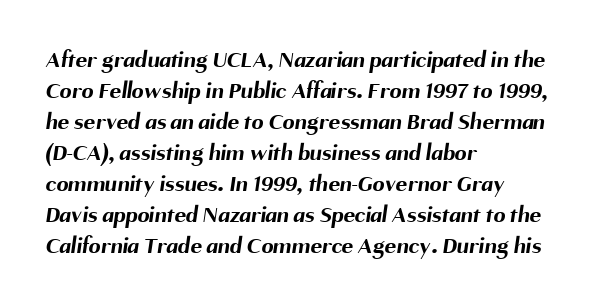
Q: Is the text bold? A: Yes.
Q: Is the text underlined? A: No.
Q: How is the paragraph aligned? A: Left-aligned.
Q: Is the spacing between letters normal or unusually wide? A: Normal.
Q: Is the spacing between lines tight, normal or loose? A: Normal.
